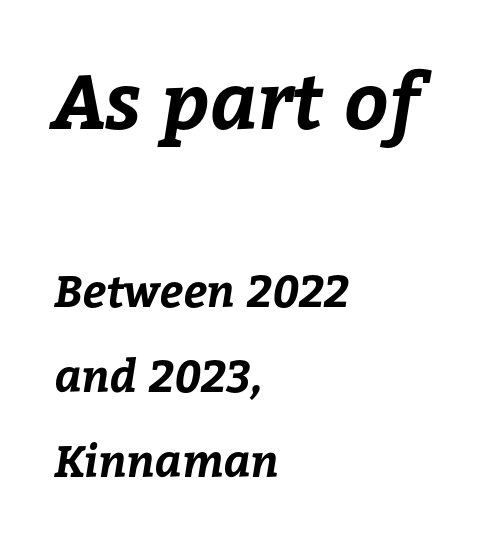
The image shows 77 px bold type; set left-aligned, loose line spacing (1.93x), normal letter spacing, not underlined; the first (top) block is 1.75x larger; low stroke contrast and a medium x-height.
